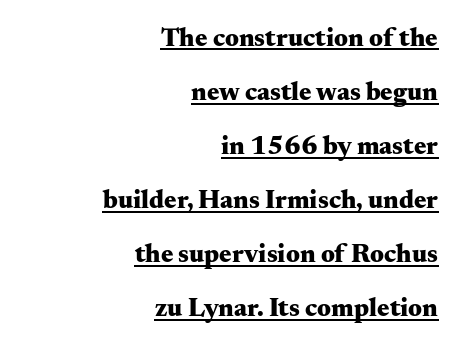
The letters stand straight up with perfectly vertical stems. Students, observe: this is what heavily led, spacious text looks like. The line texture is even and compact thanks to regular tracking. The rendering anchors every line to the right-hand side. Is there an underline? Yes — a line sits under the letters.
